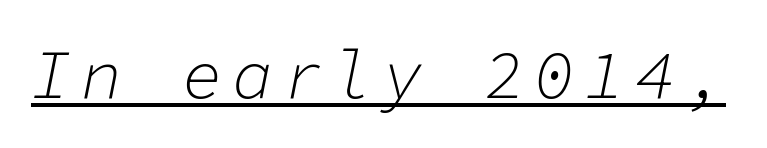
Q: Is the text bold? A: No.
Q: Is the text italic (slanted)? A: Yes, it leans right by about 11 degrees.
Q: Is the text underlined? A: Yes.
Q: Width (condensed, normal, or wide)? A: Normal.
Q: Stroke contrast? A: Low.
Q: x-height? A: Medium.
Q: Monospaced? A: Yes.
